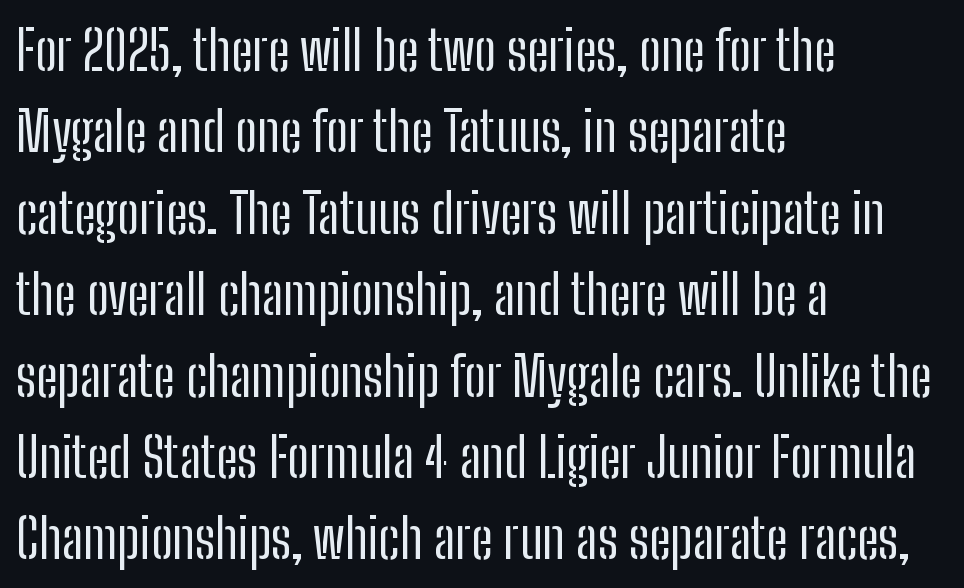
{"serif": "no", "italic": "no", "bold": "no", "weight": "regular", "width": "condensed", "stroke_contrast": "low", "x_height": "medium", "monospaced": "no", "underline": "no", "align": "left", "line_spacing": "normal", "line_spacing_ratio": 1.48, "letter_spacing": "normal", "letter_spacing_em": 0.0, "glyph_px": 55}
